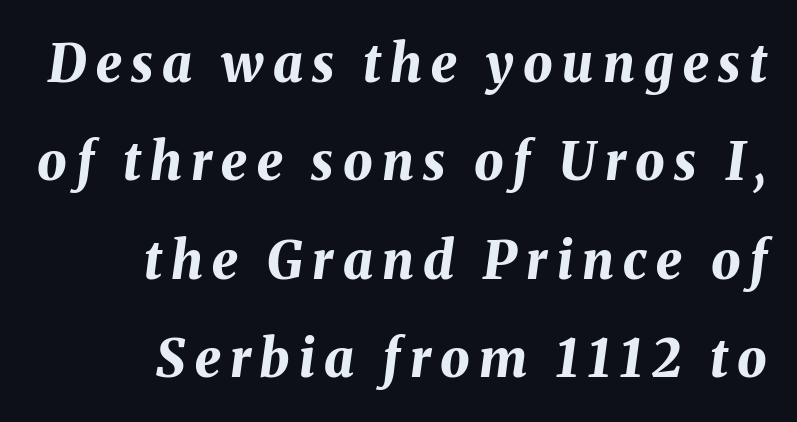
{"italic": "yes", "lean": "right", "slant_degrees": 8, "bold": "yes", "weight": "bold", "width": "normal", "stroke_contrast": "medium", "x_height": "medium", "monospaced": "no", "underline": "no", "align": "right", "line_spacing_ratio": 1.89, "glyph_px": 52}
